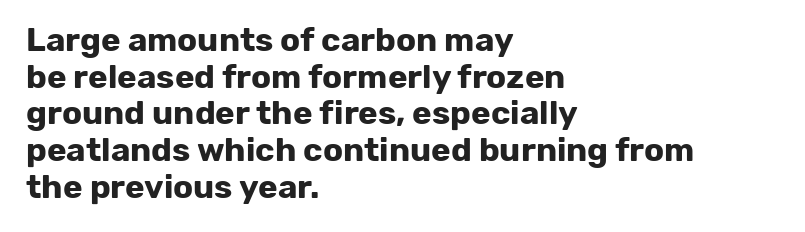
{"serif": "no", "italic": "no", "bold": "yes", "weight": "bold", "width": "normal", "stroke_contrast": "low", "x_height": "medium", "monospaced": "no", "underline": "no", "align": "left", "line_spacing": "tight", "line_spacing_ratio": 1.11, "letter_spacing": "normal", "letter_spacing_em": 0.0, "glyph_px": 33}
